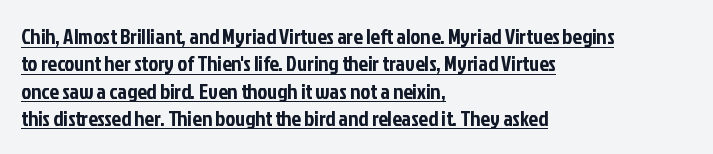
Q: Is the text italic (slanted)? A: No, it is upright.
Q: Is the text underlined? A: Yes.
Q: How is the paragraph aligned? A: Left-aligned.
Q: Is the spacing between letters normal or unusually wide? A: Normal.
Q: Is the spacing between lines tight, normal or loose? A: Normal.
